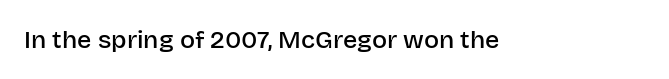
The image shows 25 px text type, upright; set normal letter spacing, not underlined.
